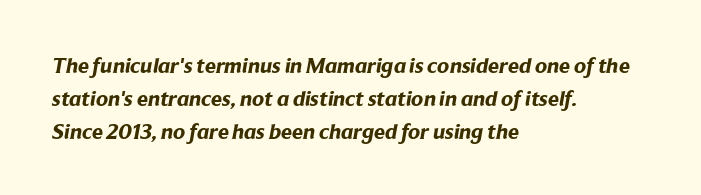
The horizontal fit of the characters is conventional and even. Every row of glyphs begins at an identical x-position on the left. Descenders are the only things crossing below the line. The leading is moderate, giving the passage an even texture. Heavy-handed strokes throughout: this text is bold.
